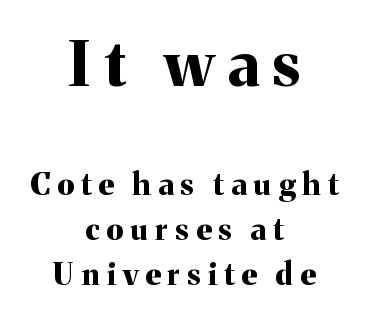
Q: Is the text bold? A: Yes.
Q: Is the text italic (slanted)? A: No, it is upright.
Q: Is the typeface a serif or a sans-serif typeface? A: Serif.
Q: Is the text underlined? A: No.
Q: How is the paragraph aligned? A: Centered.
Q: Is the spacing between letters normal or unusually wide? A: Unusually wide.
Q: Is the spacing between lines tight, normal or loose? A: Normal.
Q: Which block of text is set in a larger size, the first (top) or the second (bottom)? A: The first (top) one.
Q: Width (condensed, normal, or wide)? A: Normal.
Q: Stroke contrast? A: Medium.
Q: x-height? A: Medium.
Q: Monospaced? A: No.
